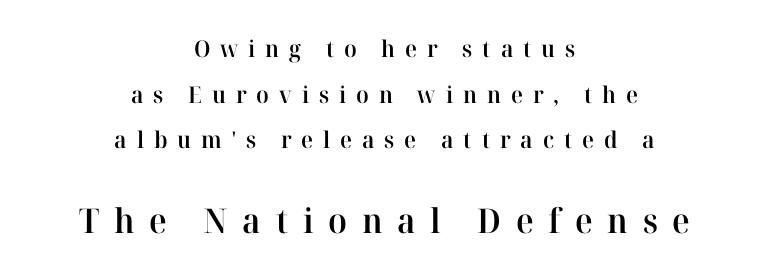
The lettering holds an erect, upright posture throughout. Vertically, the passage feels expansive, rows floating well apart. The letters advance in unequal steps, a hallmark of proportional type. Type size steps up from the first block to the second. Small tapered or slab feet sit at the stroke ends, so this counts as serif. Does the weight exceed regular? Yes, but only to semibold.
